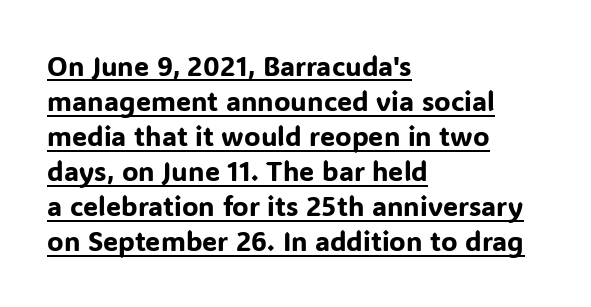
Q: Is the text italic (slanted)? A: No, it is upright.
Q: Is the text underlined? A: Yes.
Q: How is the paragraph aligned? A: Left-aligned.
Q: Is the spacing between letters normal or unusually wide? A: Normal.
Q: Is the spacing between lines tight, normal or loose? A: Normal.
